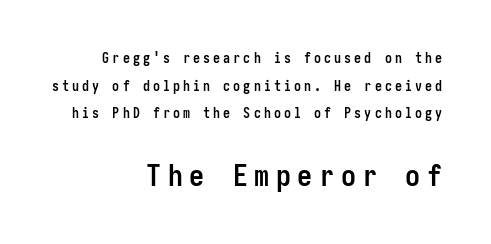
Strokes here are thick enough to call this a true bold. Regarding serifs, this sample does without them. Style check: upright. Baseline-to-baseline distance is far greater than the letter height.
